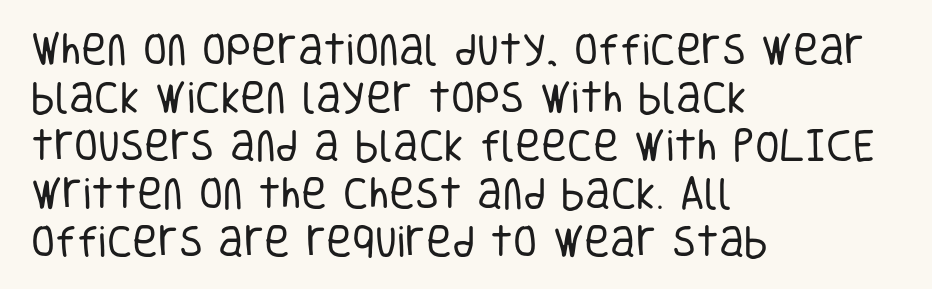
Q: Is the text bold? A: No.
Q: Is the text italic (slanted)? A: No, it is upright.
Q: Is the typeface a serif or a sans-serif typeface? A: Sans-serif.
Q: Is the text underlined? A: No.
Q: How is the paragraph aligned? A: Left-aligned.
Q: Is the spacing between letters normal or unusually wide? A: Normal.
Q: Is the spacing between lines tight, normal or loose? A: Normal.
Q: Width (condensed, normal, or wide)? A: Condensed.
Q: Stroke contrast? A: Low.
Q: x-height? A: Large.
Q: Monospaced? A: No.
